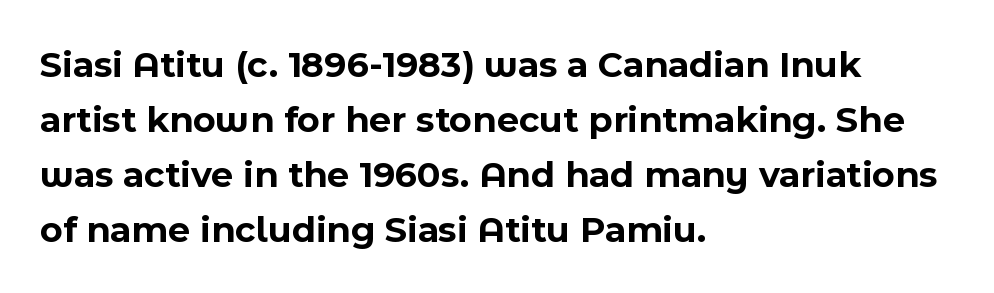
Q: Is the text bold? A: Yes.
Q: Is the text italic (slanted)? A: No, it is upright.
Q: Is the typeface a serif or a sans-serif typeface? A: Sans-serif.
Q: Is the text underlined? A: No.
Q: How is the paragraph aligned? A: Left-aligned.
Q: Is the spacing between letters normal or unusually wide? A: Normal.
Q: Is the spacing between lines tight, normal or loose? A: Normal.
Q: Width (condensed, normal, or wide)? A: Normal.
Q: x-height? A: Medium.
Q: Monospaced? A: No.
